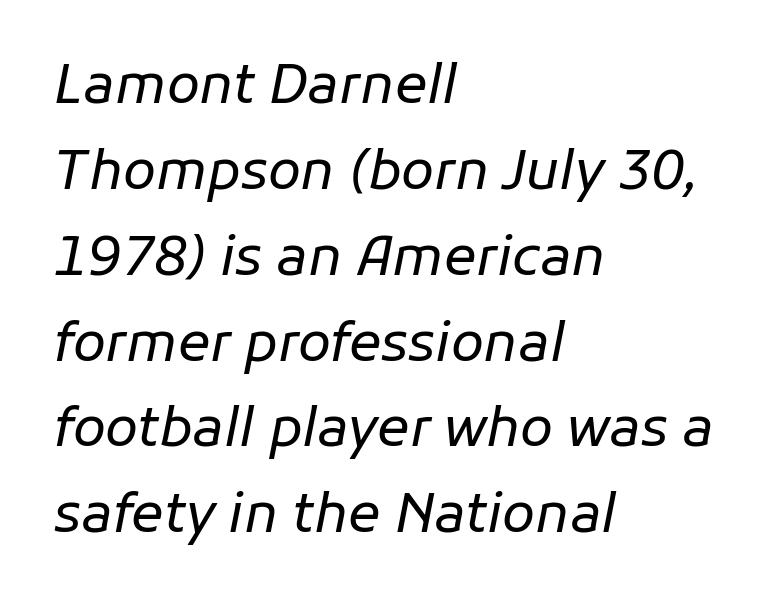
Q: Is the text bold? A: No.
Q: Is the text italic (slanted)? A: Yes, it leans right by about 11 degrees.
Q: Is the text underlined? A: No.
Q: How is the paragraph aligned? A: Left-aligned.
Q: Is the spacing between letters normal or unusually wide? A: Normal.
Q: Is the spacing between lines tight, normal or loose? A: Normal.
Q: Width (condensed, normal, or wide)? A: Normal.
Q: Stroke contrast? A: Low.
Q: x-height? A: Medium.
Q: Monospaced? A: No.
